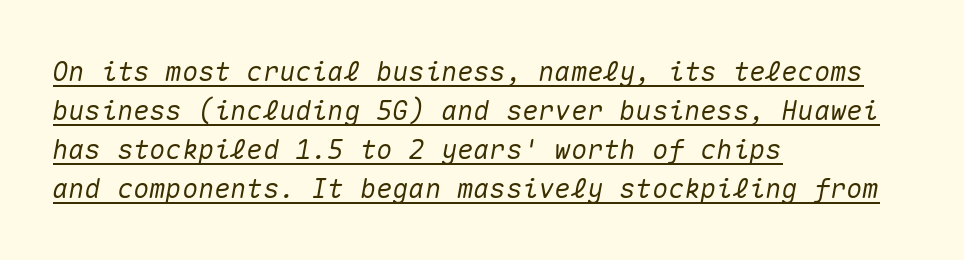
Would a proofreader flag this as italicized? Yes. The words here are underlined. The designer left line spacing at the default. How are the letters spaced? Ordinarily, with no added tracking. Line starts are locked; line ends wander.
